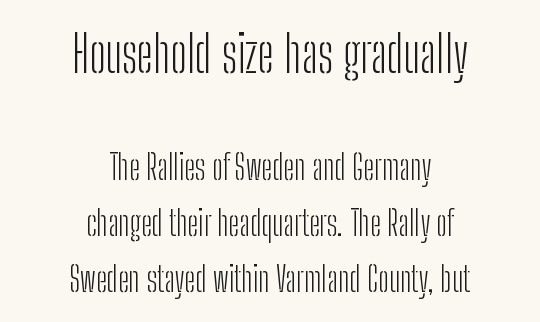
The image shows 51 px light, condensed sans-serif type, upright; set centered, normal line spacing (1.64x), normal letter spacing, not underlined; the first (top) block is 1.5x larger; low stroke contrast and a medium x-height.
